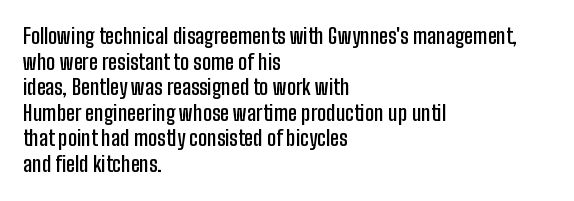
Nobody drew a line under any word here. The letters stand straight up with perfectly vertical stems. Emphasis by weight is partial: semibold. Nobody touched the tracking dial on this one. Compared with a centered layout, this one pins lines to the left instead.
